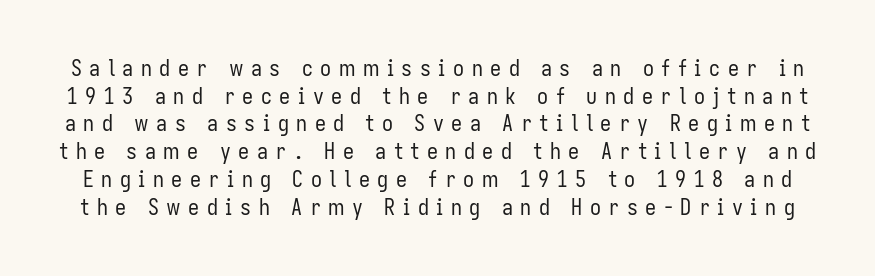
The string is rendered with underlining switched off. Is the stroke heavy? The answer is a plain regular-or-lighter. How would I describe the line gaps? Plain and ordinary. There is plenty of visible air inserted between adjacent glyphs.
